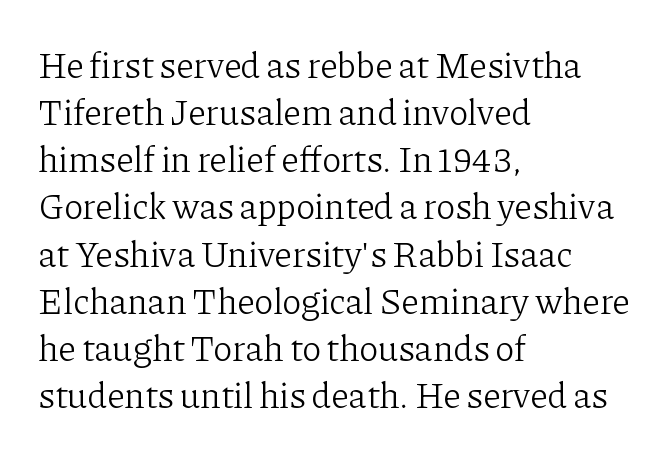
{"serif": "yes", "italic": "no", "bold": "no", "weight": "light", "width": "normal", "stroke_contrast": "low", "x_height": "medium", "monospaced": "no", "underline": "no", "align": "left", "line_spacing": "normal", "line_spacing_ratio": 1.31, "letter_spacing": "normal", "letter_spacing_em": 0.0, "glyph_px": 36}
